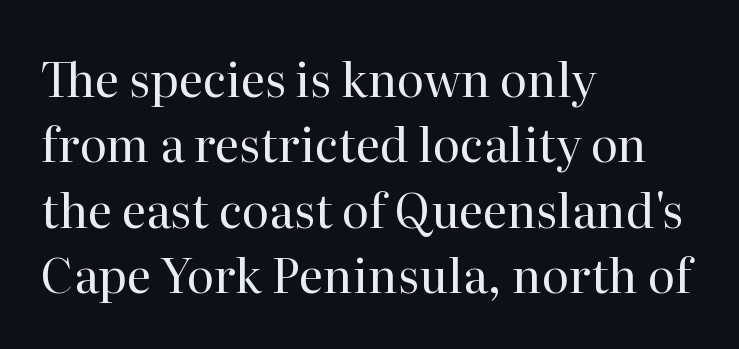
The image shows 47 px regular-weight serif type, upright; set left-aligned, normal line spacing (1.39x), normal letter spacing, not underlined; high stroke contrast and a medium x-height.
